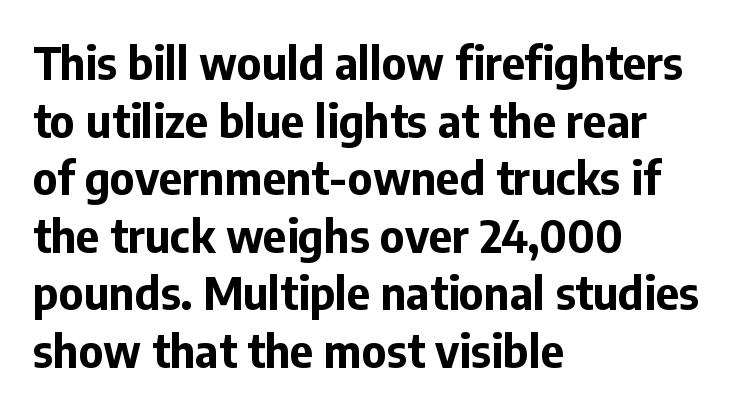
{"serif": "no", "italic": "no", "bold": "yes", "weight": "bold", "width": "normal", "stroke_contrast": "low", "x_height": "medium", "monospaced": "no", "underline": "no", "align": "left", "line_spacing": "normal", "line_spacing_ratio": 1.28, "letter_spacing": "normal", "letter_spacing_em": 0.0, "glyph_px": 45}
